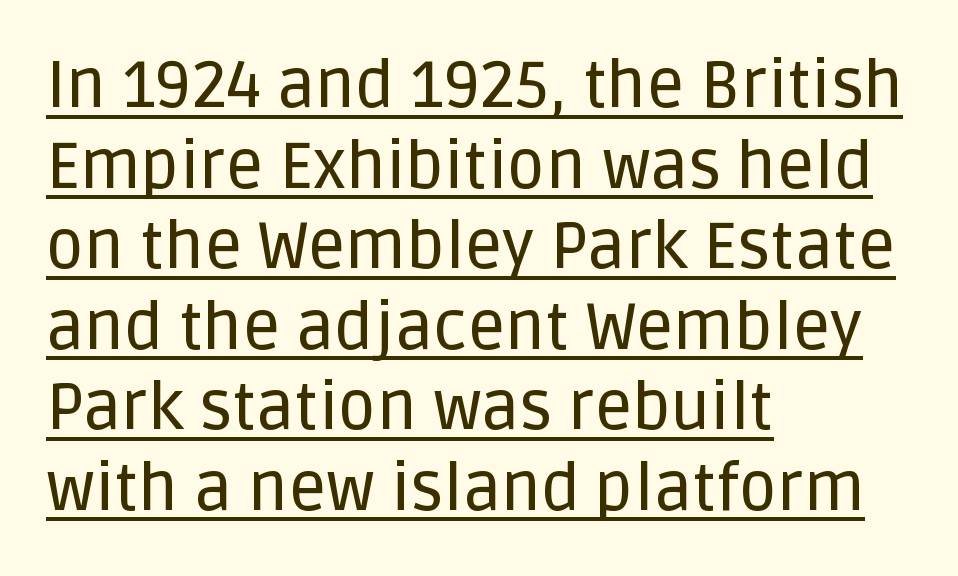
{"serif": "no", "italic": "no", "width": "normal", "stroke_contrast": "low", "x_height": "large", "monospaced": "no", "underline": "yes", "align": "left", "line_spacing_ratio": 1.22, "letter_spacing": "normal", "letter_spacing_em": 0.0, "glyph_px": 66}
